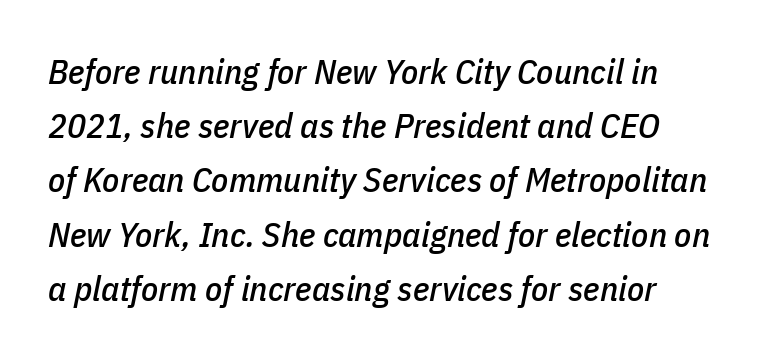
The image shows 35 px condensed type, italic (leaning right); set normal line spacing (1.55x), normal letter spacing, not underlined; low stroke contrast and a medium x-height.
